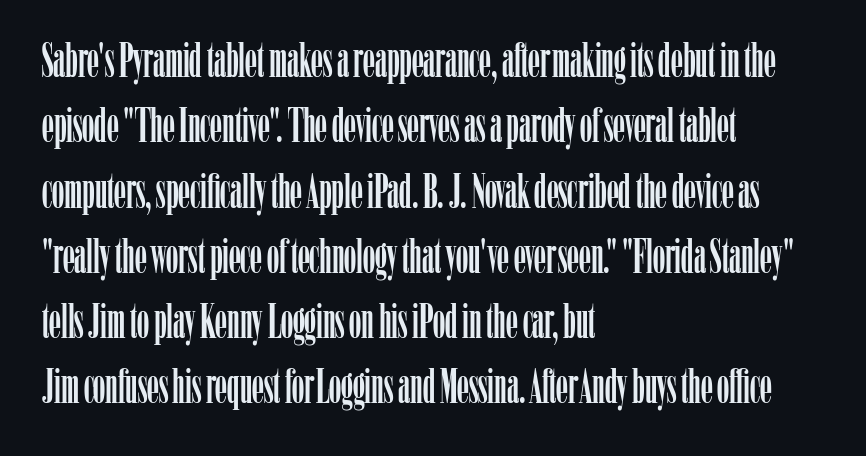
{"serif": "yes", "italic": "no", "width": "condensed", "stroke_contrast": "low", "x_height": "medium", "monospaced": "no", "underline": "no", "align": "left", "line_spacing": "normal", "line_spacing_ratio": 1.36, "letter_spacing": "normal", "letter_spacing_em": 0.0, "glyph_px": 48}
